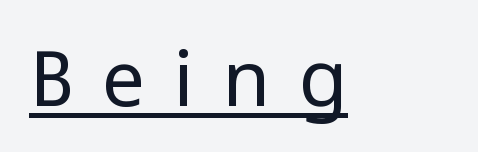
The image shows 79 px regular-weight sans-serif type, upright; set unusually wide letter spacing (+0.34 em), underlined; low stroke contrast and a medium x-height.
